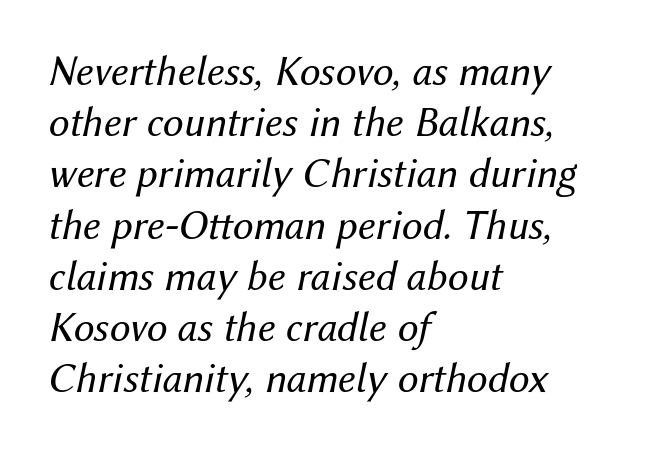
Q: Is the text bold? A: No.
Q: Is the text italic (slanted)? A: Yes, it leans right by about 12 degrees.
Q: Is the text underlined? A: No.
Q: How is the paragraph aligned? A: Left-aligned.
Q: Is the spacing between letters normal or unusually wide? A: Normal.
Q: Width (condensed, normal, or wide)? A: Normal.
Q: Stroke contrast? A: Medium.
Q: x-height? A: Medium.
Q: Monospaced? A: No.
